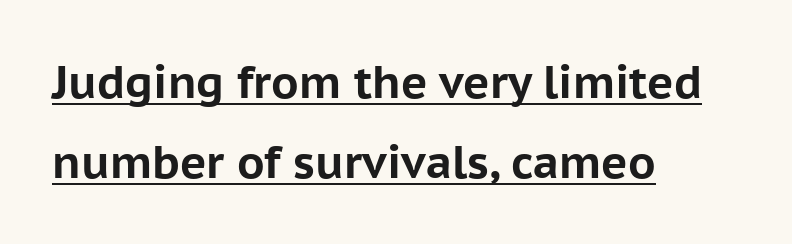
Spacing verdict: proportional, widths tailored to each character. Look at the stroke-to-counter ratio: heavy, a bold. Does the type have serifs? No, each stem ends abruptly. Beneath each row of characters lies a ruled line. The axis of the letterforms is exactly vertical.
